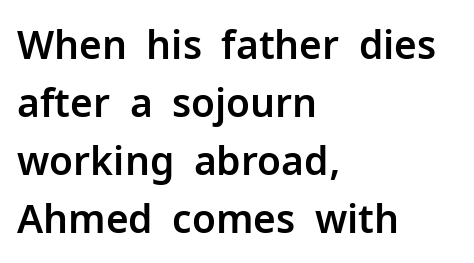
The image shows 39 px sans-serif type, upright; set left-aligned, normal line spacing (1.49x), normal letter spacing, not underlined; low stroke contrast and a medium x-height.
